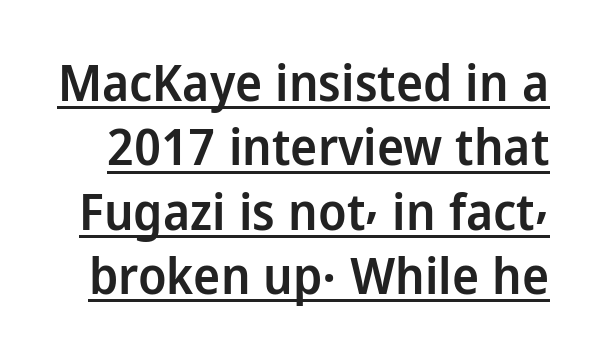
The rendering uses a moderate line-height, typical for paragraphs. This sample carries an underscore along the baseline area. Letterform terminals end flat and unadorned throughout the passage. A typesetter would call this zero additional tracking. Is this a fixed-width face? No — the glyphs have proportional, varying widths. Ordinary non-slanted type is in use.
